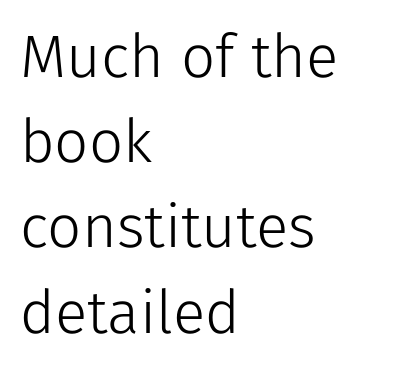
Does the lettering tilt? It doesn't — this is upright. A sans-serif font was chosen for this passage. Whoever set this chose a conventional vertical rhythm. Each letter keeps its own natural width here, so spacing adapts to shape. A typesetter would call this zero additional tracking. The baseline area is clear.
